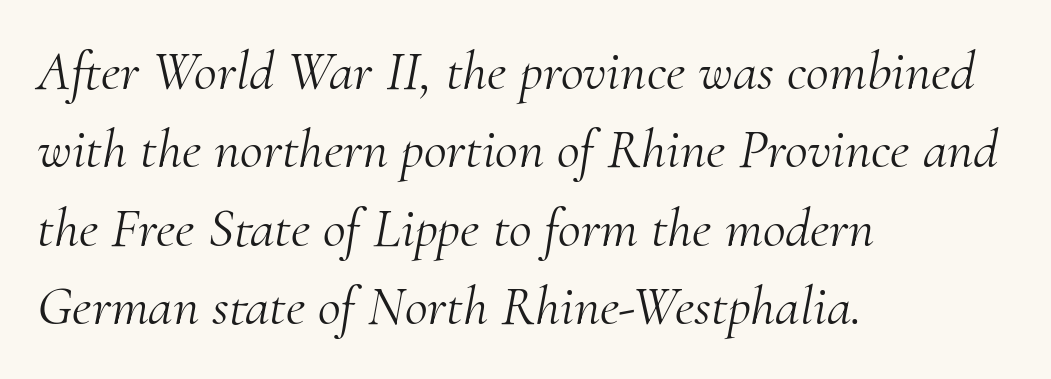
Q: Is the text bold? A: No.
Q: Is the text italic (slanted)? A: Yes, it leans right by about 10 degrees.
Q: Is the typeface a serif or a sans-serif typeface? A: Serif.
Q: Is the text underlined? A: No.
Q: How is the paragraph aligned? A: Left-aligned.
Q: Is the spacing between letters normal or unusually wide? A: Normal.
Q: Is the spacing between lines tight, normal or loose? A: Normal.
Q: Width (condensed, normal, or wide)? A: Normal.
Q: Stroke contrast? A: Medium.
Q: x-height? A: Small.
Q: Monospaced? A: No.
